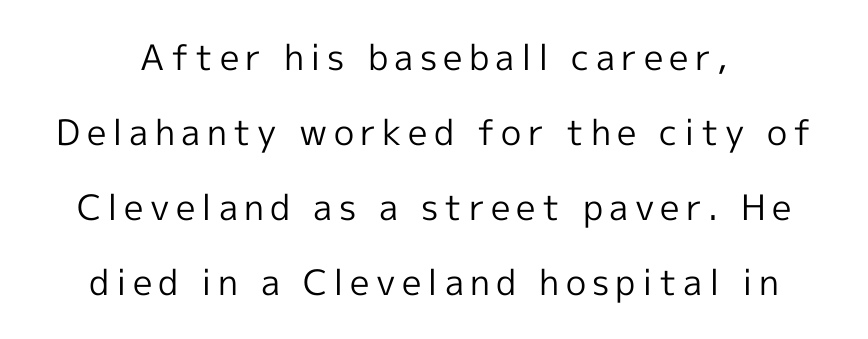
Q: Is the text bold? A: No.
Q: Is the text italic (slanted)? A: No, it is upright.
Q: Is the typeface a serif or a sans-serif typeface? A: Sans-serif.
Q: Is the text underlined? A: No.
Q: Is the spacing between lines tight, normal or loose? A: Loose.
Q: Width (condensed, normal, or wide)? A: Normal.
Q: x-height? A: Medium.
Q: Monospaced? A: No.
